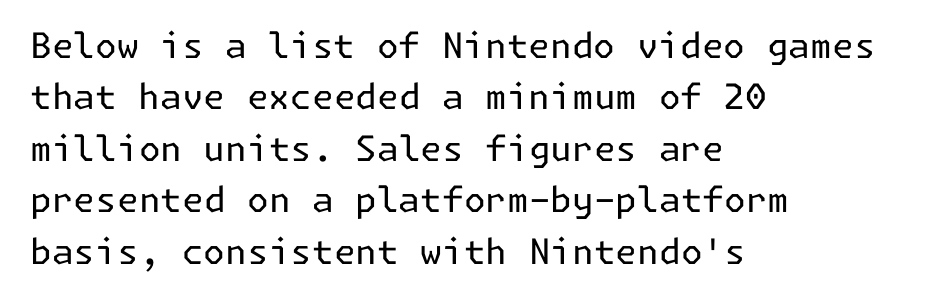
Q: Is the text bold? A: No.
Q: Is the text italic (slanted)? A: No, it is upright.
Q: Is the typeface a serif or a sans-serif typeface? A: Sans-serif.
Q: Is the text underlined? A: No.
Q: How is the paragraph aligned? A: Left-aligned.
Q: Is the spacing between letters normal or unusually wide? A: Normal.
Q: Is the spacing between lines tight, normal or loose? A: Normal.
Q: Width (condensed, normal, or wide)? A: Normal.
Q: Stroke contrast? A: Low.
Q: x-height? A: Medium.
